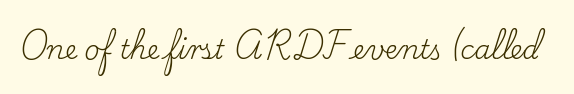
Q: Is the text bold? A: No.
Q: Is the text italic (slanted)? A: Yes.
Q: Is the text underlined? A: No.
Q: Is the spacing between letters normal or unusually wide? A: Normal.
